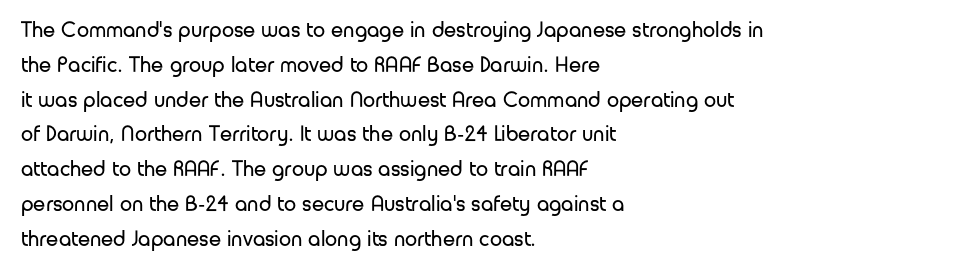
Q: Is the text bold? A: No.
Q: Is the text italic (slanted)? A: No, it is upright.
Q: Is the text underlined? A: No.
Q: How is the paragraph aligned? A: Left-aligned.
Q: Is the spacing between letters normal or unusually wide? A: Normal.
Q: Is the spacing between lines tight, normal or loose? A: Normal.
